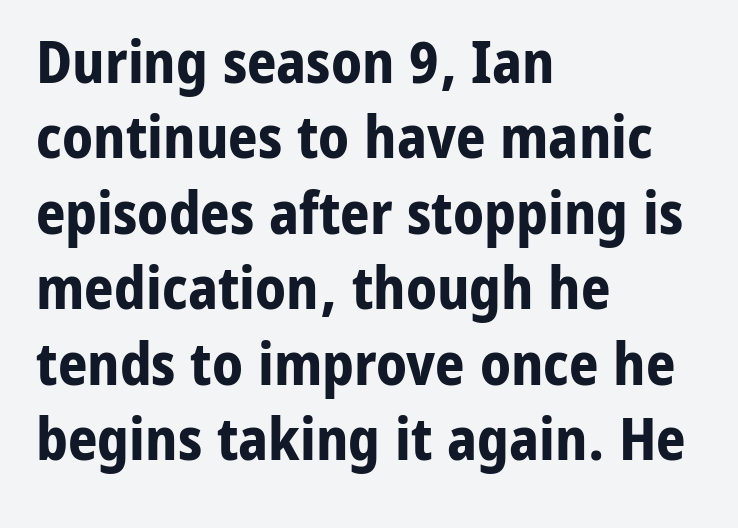
{"serif": "no", "italic": "no", "bold": "yes", "weight": "bold", "width": "normal", "stroke_contrast": "low", "x_height": "medium", "monospaced": "no", "underline": "no", "align": "left", "line_spacing": "normal", "line_spacing_ratio": 1.3, "letter_spacing": "normal", "letter_spacing_em": 0.0, "glyph_px": 58}
